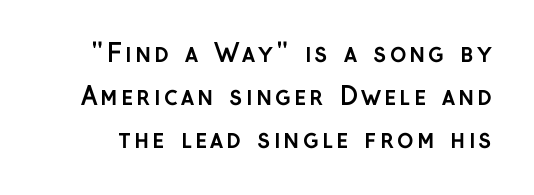
{"italic": "no", "bold": "yes", "underline": "no", "line_spacing_ratio": 1.72, "glyph_px": 25}
